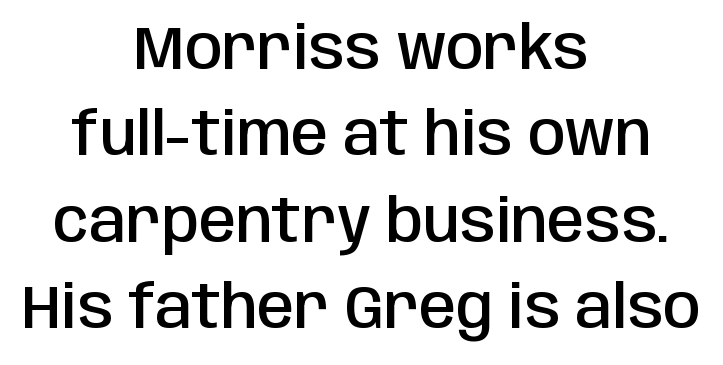
Think of a printed novel: that variable character pitch is what you see here. Posture: upright roman. A bit beefed up — I'd call it semibold rather than bold. The typesetter chose a symmetrical, centered arrangement here. The rendering keeps characters at their native spacing.
